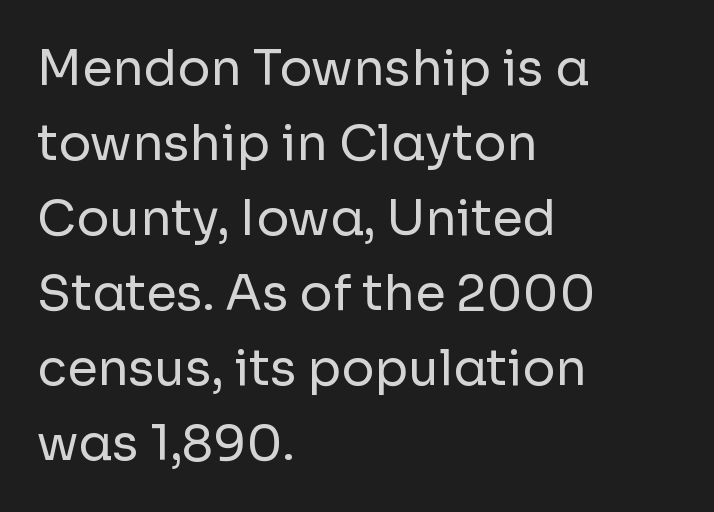
Decoration check: the copy has no underline. The weight tops out at a normal text grade. Short note: letters normally spaced. Posture: straight, roman, zero tilt.
